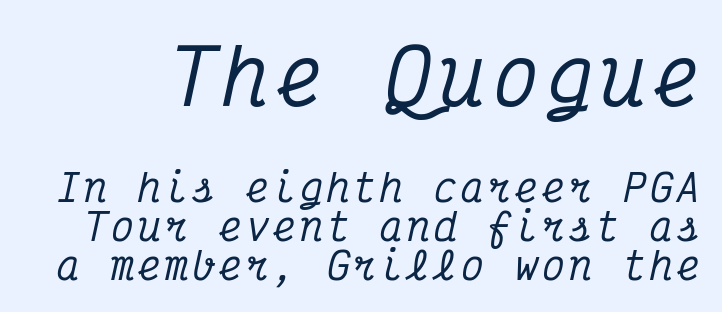
{"serif": "yes", "italic": "yes", "lean": "right", "slant_degrees": 12, "width": "condensed", "stroke_contrast": "medium", "x_height": "medium", "monospaced": "yes", "underline": "no", "line_spacing": "tight", "line_spacing_ratio": 1.02, "larger_block": "first", "size_ratio": 2.0, "glyph_px": 76}
